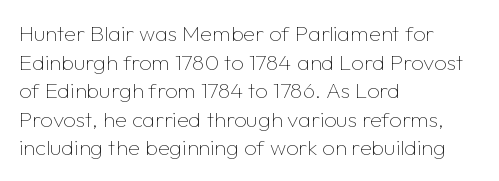
Q: Is the text bold? A: No.
Q: Is the text italic (slanted)? A: No, it is upright.
Q: Is the text underlined? A: No.
Q: How is the paragraph aligned? A: Left-aligned.
Q: Is the spacing between letters normal or unusually wide? A: Normal.
Q: Is the spacing between lines tight, normal or loose? A: Normal.
